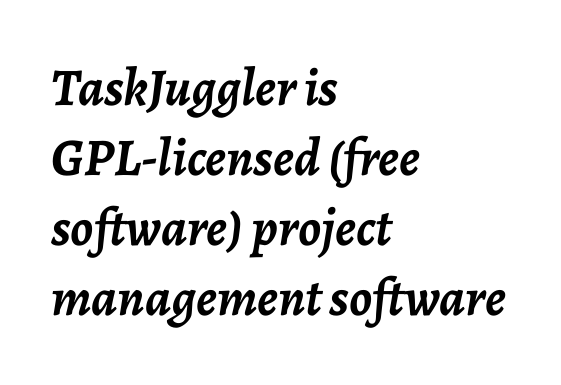
The image shows 53 px semibold type, italic (leaning right); set left-aligned, normal line spacing (1.32x), normal letter spacing, not underlined; low stroke contrast and a medium x-height.
